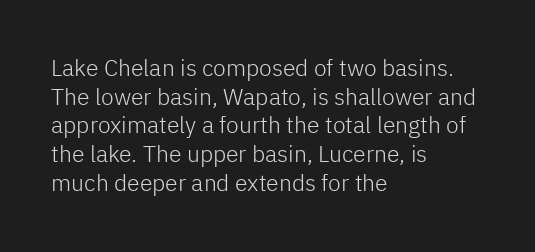
{"italic": "no", "bold": "no", "underline": "no", "align": "left", "line_spacing": "normal", "line_spacing_ratio": 1.25, "letter_spacing": "normal", "letter_spacing_em": 0.0, "glyph_px": 23}
